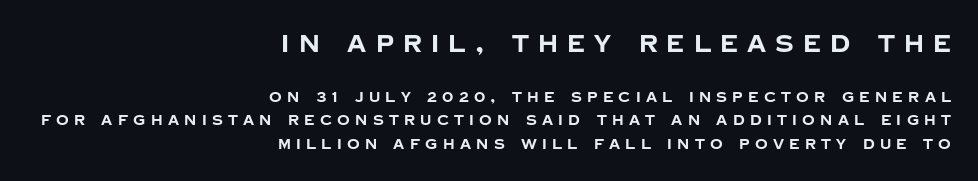
The image shows 24 px bold type, upright; set right-aligned, normal line spacing (1.68x), unusually wide letter spacing (+0.38 em), not underlined; the first (top) block is 1.71x larger.
